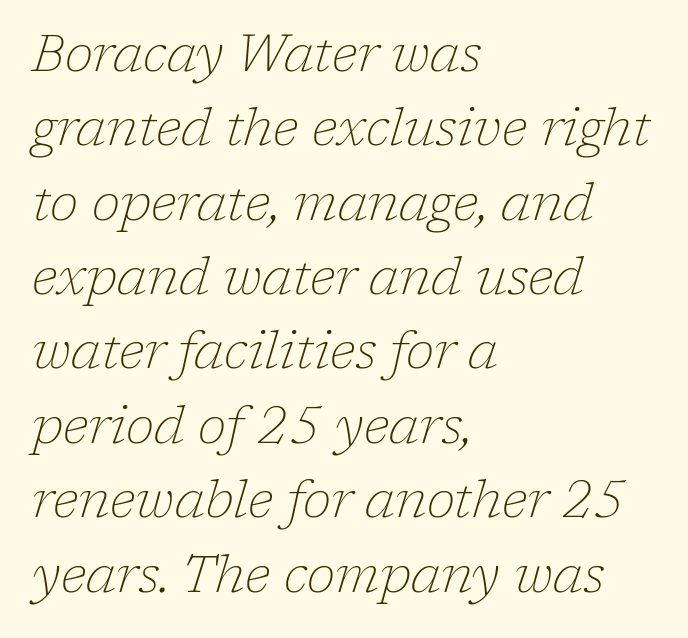
Q: Is the text bold? A: No.
Q: Is the text italic (slanted)? A: Yes, it leans right by about 17 degrees.
Q: Is the typeface a serif or a sans-serif typeface? A: Serif.
Q: Is the text underlined? A: No.
Q: How is the paragraph aligned? A: Left-aligned.
Q: Is the spacing between letters normal or unusually wide? A: Normal.
Q: Is the spacing between lines tight, normal or loose? A: Normal.
Q: Width (condensed, normal, or wide)? A: Normal.
Q: Stroke contrast? A: Low.
Q: x-height? A: Medium.
Q: Monospaced? A: No.
